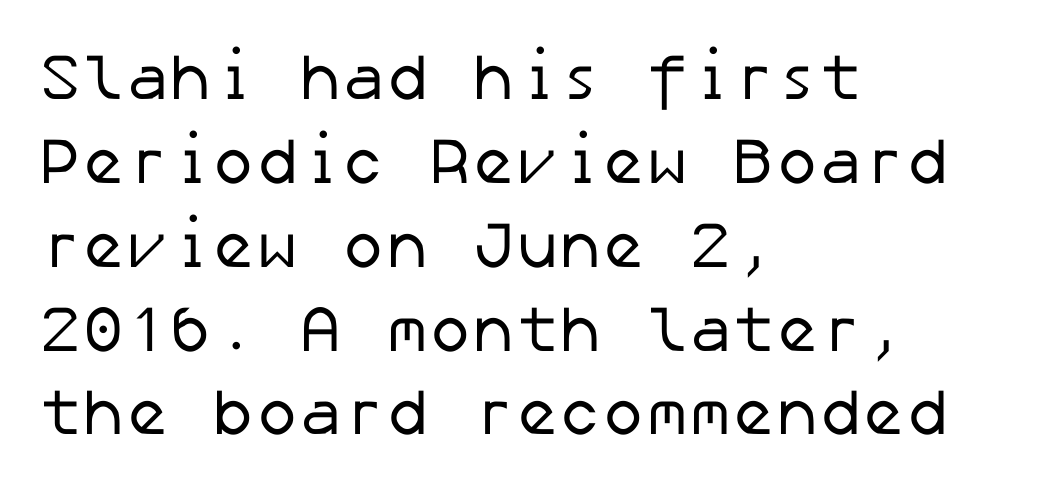
Q: Is the text bold? A: No.
Q: Is the typeface a serif or a sans-serif typeface? A: Sans-serif.
Q: Is the text underlined? A: No.
Q: How is the paragraph aligned? A: Left-aligned.
Q: Is the spacing between letters normal or unusually wide? A: Normal.
Q: Is the spacing between lines tight, normal or loose? A: Normal.
Q: Width (condensed, normal, or wide)? A: Normal.
Q: Stroke contrast? A: Low.
Q: x-height? A: Medium.
